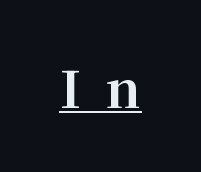
The image shows 51 px bold serif type, upright; set unusually wide letter spacing (+0.49 em), underlined; medium stroke contrast and a medium x-height.
